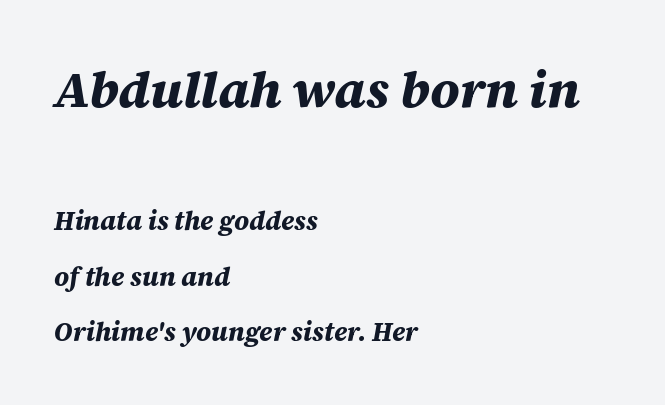
Q: Is the text bold? A: Yes.
Q: Is the text italic (slanted)? A: Yes, it leans right by about 12 degrees.
Q: Is the text underlined? A: No.
Q: How is the paragraph aligned? A: Left-aligned.
Q: Is the spacing between letters normal or unusually wide? A: Normal.
Q: Is the spacing between lines tight, normal or loose? A: Loose.
Q: Which block of text is set in a larger size, the first (top) or the second (bottom)? A: The first (top) one.
Q: Width (condensed, normal, or wide)? A: Normal.
Q: Stroke contrast? A: Medium.
Q: x-height? A: Large.
Q: Monospaced? A: No.
